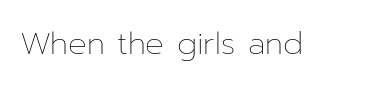
Q: Is the text bold? A: No.
Q: Is the text italic (slanted)? A: No, it is upright.
Q: Is the text underlined? A: No.
Q: Is the spacing between letters normal or unusually wide? A: Normal.
Q: Width (condensed, normal, or wide)? A: Normal.
Q: Stroke contrast? A: Low.
Q: x-height? A: Medium.
Q: Monospaced? A: No.
